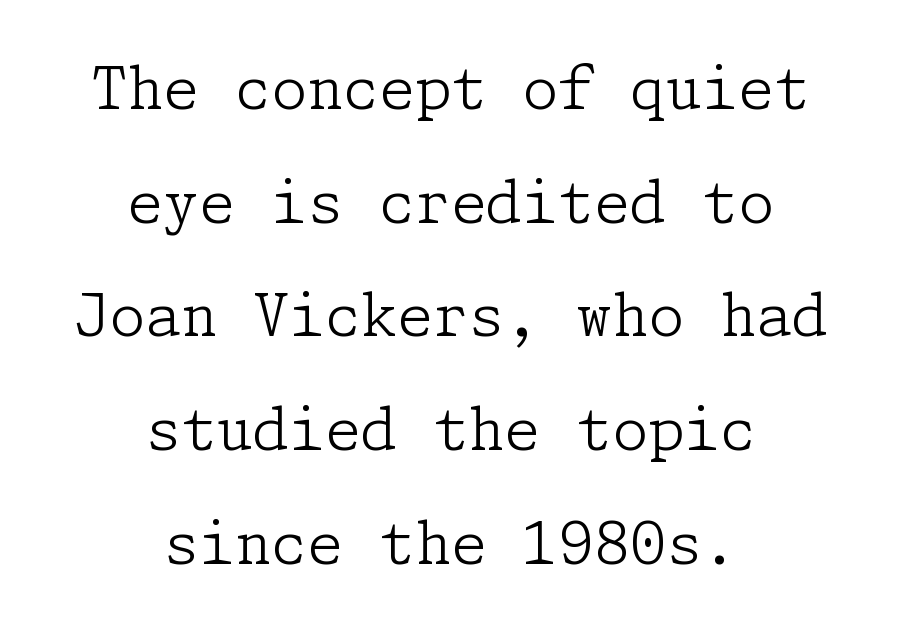
The image shows 58 px light serif type, upright; set centered, loose line spacing (1.96x), normal letter spacing, not underlined; low stroke contrast and a medium x-height.
